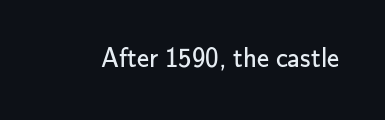
Has an underline been added? It has not. The type is set solid horizontally, with unmodified tracking. The characters are drawn with everyday or finer stroke widths. Every character sits straight up, as roman type does.
